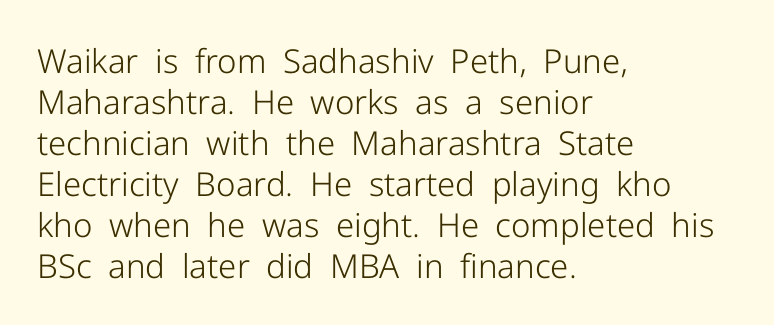
Visually the block forms a straight wall on the left and a jagged coastline on the right. Varying glyph widths throughout — classic text-font behaviour. If you drew a line through each stem, it would be perfectly vertical. These lines keep a tight, regular rhythm from letter to letter.
